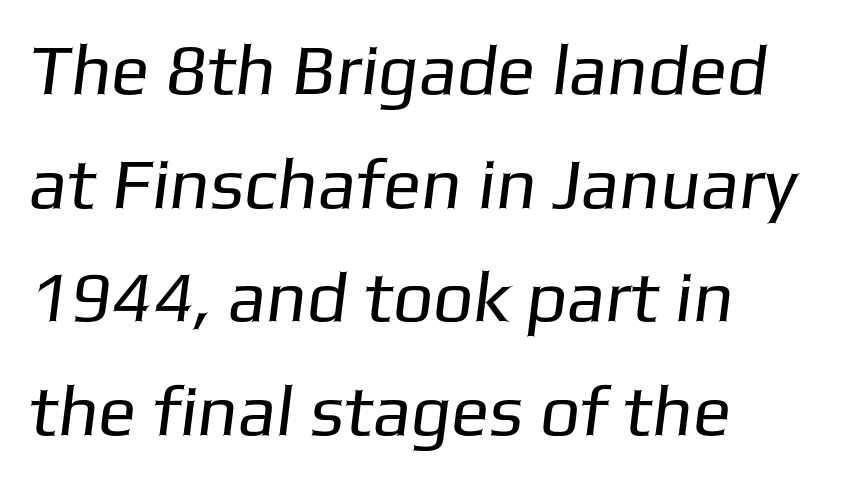
Q: Is the text bold? A: No.
Q: Is the typeface a serif or a sans-serif typeface? A: Sans-serif.
Q: Is the text underlined? A: No.
Q: How is the paragraph aligned? A: Left-aligned.
Q: Is the spacing between letters normal or unusually wide? A: Normal.
Q: Is the spacing between lines tight, normal or loose? A: Normal.
Q: Width (condensed, normal, or wide)? A: Normal.
Q: Stroke contrast? A: Low.
Q: x-height? A: Medium.
Q: Monospaced? A: No.
